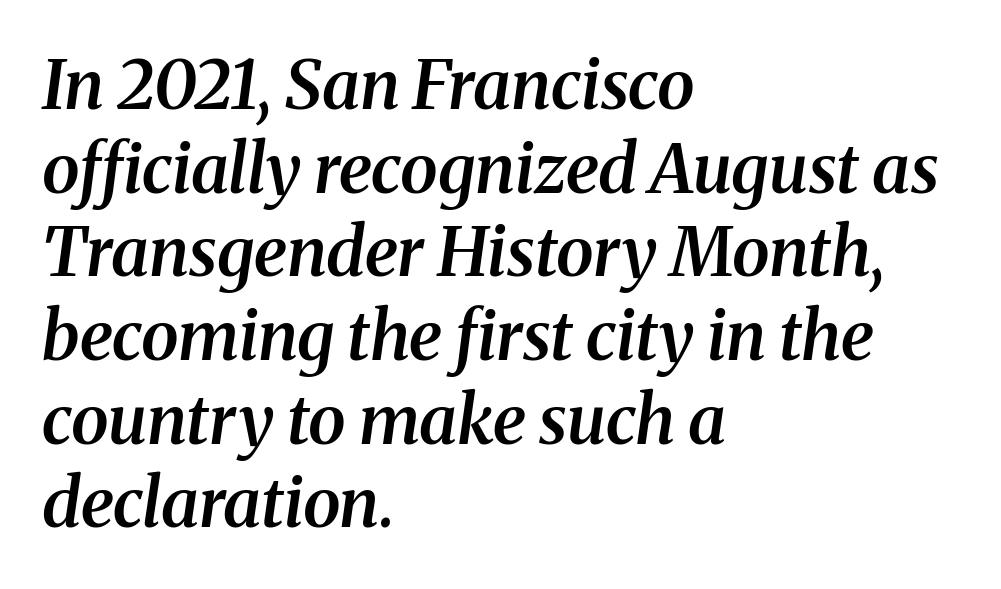
The letters advance in unequal steps, a hallmark of proportional type. The rendering shows small feet on the letterforms — a serif design. Where is the straight margin? On the left. In terms of letterspacing, this is plain default setting. Slanted lettering throughout. Set as a demibold, roughly 600 on the weight scale.
